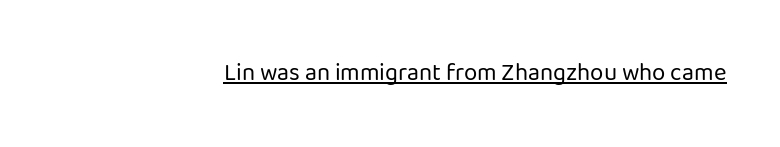
{"italic": "no", "bold": "no", "underline": "yes", "align": "right", "letter_spacing": "normal", "letter_spacing_em": 0.0, "glyph_px": 24}
